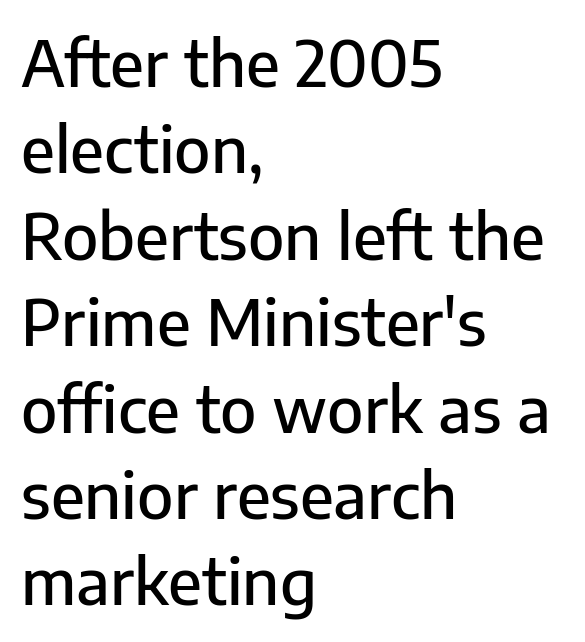
Q: Is the text italic (slanted)? A: No, it is upright.
Q: Is the typeface a serif or a sans-serif typeface? A: Sans-serif.
Q: Is the text underlined? A: No.
Q: How is the paragraph aligned? A: Left-aligned.
Q: Is the spacing between letters normal or unusually wide? A: Normal.
Q: Is the spacing between lines tight, normal or loose? A: Normal.
Q: Width (condensed, normal, or wide)? A: Normal.
Q: Stroke contrast? A: Low.
Q: x-height? A: Medium.
Q: Monospaced? A: No.
